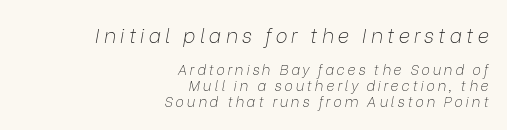
Quick note: italic. Compare the two chunks: the upper has the greater cap height. No chunkiness to these letters — they're not bold. No word sits above an underline. Honestly, the letter spacing is so wide it's the main thing you notice. The paragraph shown leans on its right margin.
